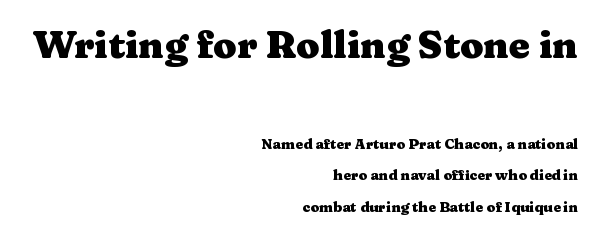
{"serif": "yes", "italic": "no", "bold": "yes", "weight": "heavy", "width": "wide", "stroke_contrast": "medium", "x_height": "medium", "monospaced": "no", "underline": "no", "align": "right", "line_spacing": "loose", "line_spacing_ratio": 2.23, "letter_spacing": "normal", "letter_spacing_em": 0.0, "larger_block": "first", "size_ratio": 2.71, "glyph_px": 38}
